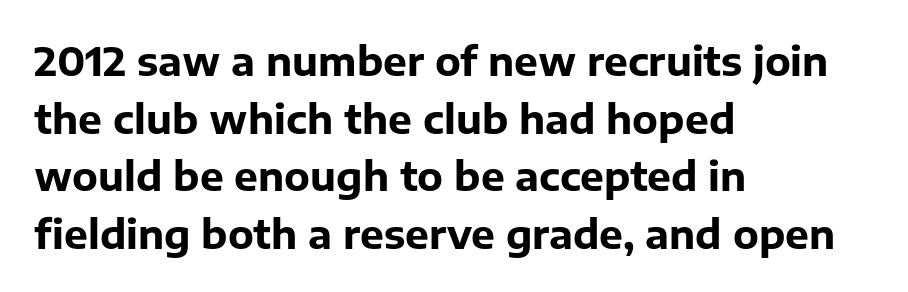
The image shows 40 px bold sans-serif type, upright; set left-aligned, normal line spacing (1.44x), normal letter spacing, not underlined; low stroke contrast and a medium x-height.
